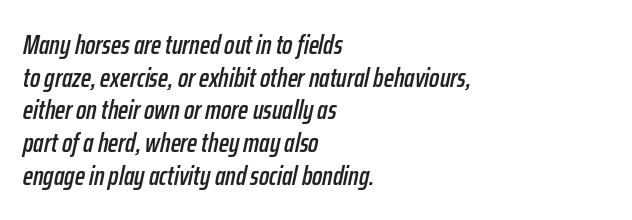
Which margin do the lines hug? The left one — the right edge is uneven. You could call the tracking neutral — neither tight nor loose. The strip under each line holds only bare page. In terms of posture, this sample is oblique.
